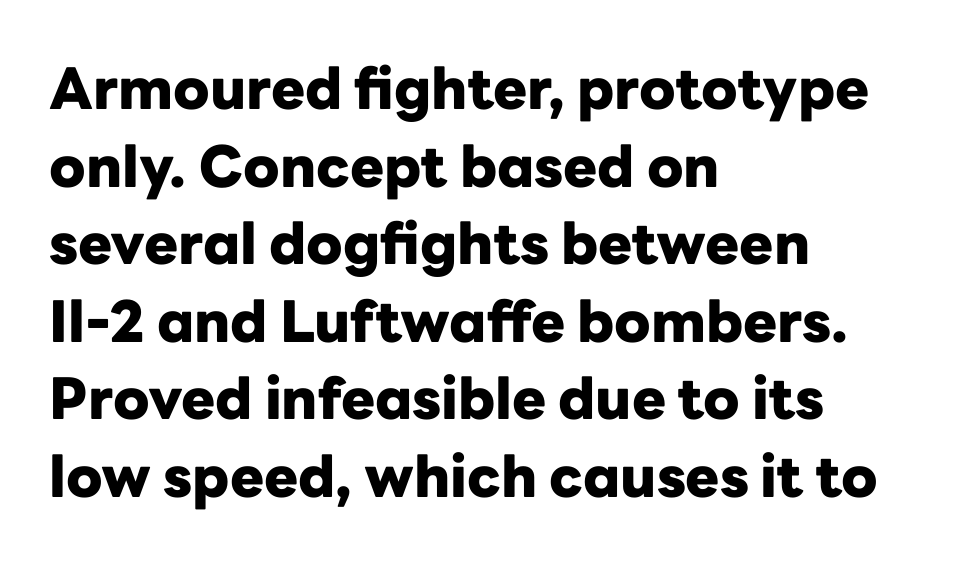
The image shows 57 px heavy sans-serif type, upright; set left-aligned, normal line spacing (1.36x), normal letter spacing, not underlined; low stroke contrast and a medium x-height.
